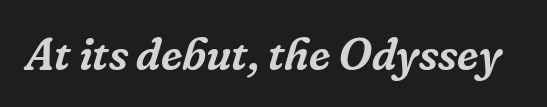
{"serif": "yes", "italic": "yes", "lean": "right", "slant_degrees": 16, "width": "normal", "stroke_contrast": "low", "x_height": "medium", "monospaced": "no", "underline": "no", "letter_spacing": "normal", "letter_spacing_em": 0.0, "glyph_px": 45}
